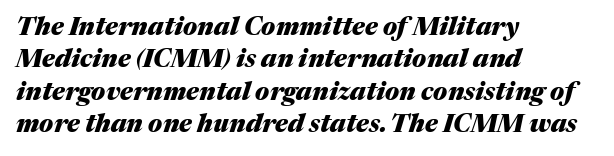
Q: Is the text bold? A: Yes.
Q: Is the text italic (slanted)? A: Yes, it leans right by about 17 degrees.
Q: Is the text underlined? A: No.
Q: How is the paragraph aligned? A: Left-aligned.
Q: Is the spacing between letters normal or unusually wide? A: Normal.
Q: Is the spacing between lines tight, normal or loose? A: Normal.
